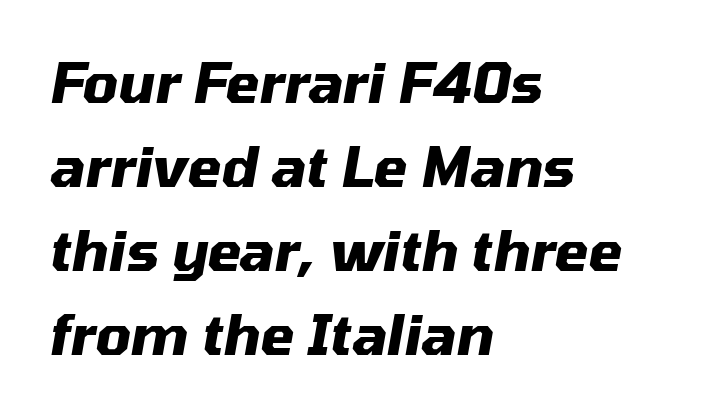
{"italic": "yes", "lean": "right", "slant_degrees": 10, "bold": "yes", "weight": "heavy", "width": "normal", "stroke_contrast": "medium", "x_height": "medium", "monospaced": "no", "underline": "no", "align": "left", "line_spacing": "normal", "line_spacing_ratio": 1.53, "letter_spacing": "normal", "letter_spacing_em": 0.0, "glyph_px": 55}
